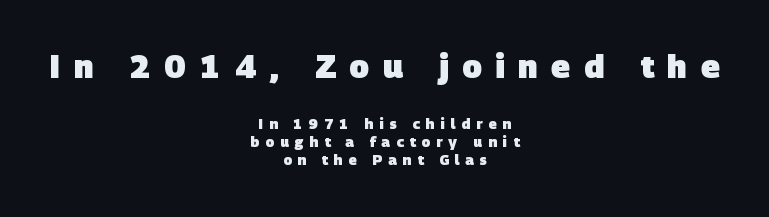
Heavy, bold letterforms. No feet cap the strokes, marking this as sans-serif type. Is this a fixed-width face? No — the glyphs have proportional, varying widths. Clear beneath every line of the passage. Line spacing here is normal.
